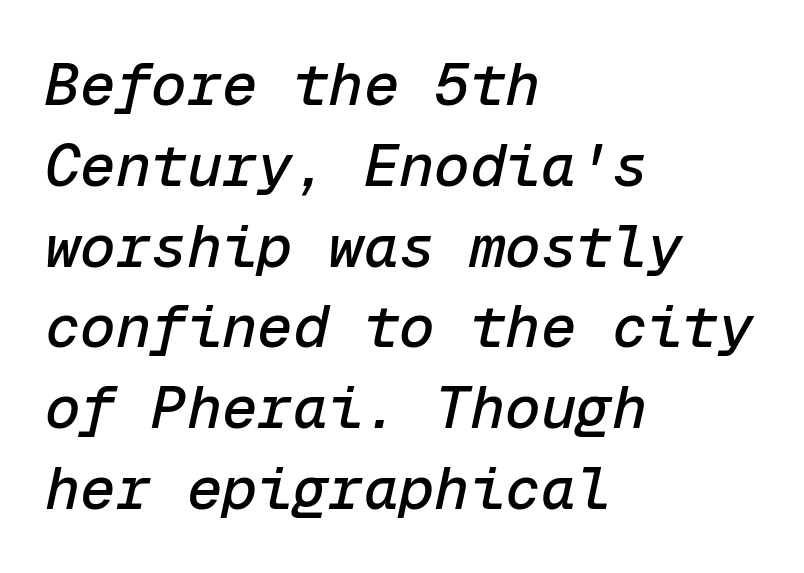
One-word summary of the alignment: left. Every character sits at an angle, as italics do. Words appear dense and cohesive because spacing is normal. The zone under the glyphs is completely vacant. Fixed-width glyphs throughout — classic coding-font behaviour. This sample keeps an unexceptional amount of space between lines.
